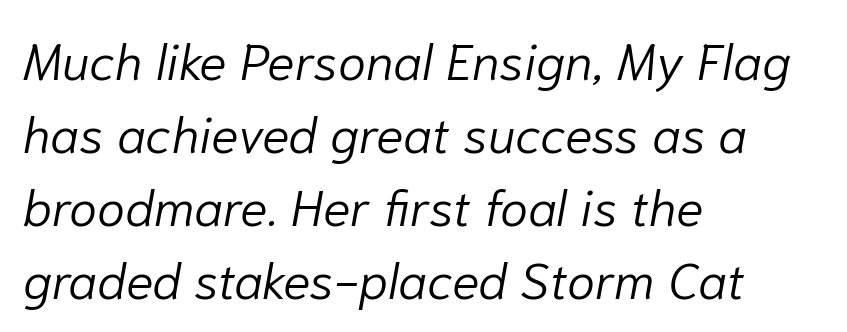
Q: Is the text bold? A: No.
Q: Is the text italic (slanted)? A: Yes, it leans right by about 10 degrees.
Q: Is the text underlined? A: No.
Q: How is the paragraph aligned? A: Left-aligned.
Q: Is the spacing between letters normal or unusually wide? A: Normal.
Q: Is the spacing between lines tight, normal or loose? A: Normal.
Q: Width (condensed, normal, or wide)? A: Normal.
Q: Stroke contrast? A: Low.
Q: x-height? A: Medium.
Q: Monospaced? A: No.
